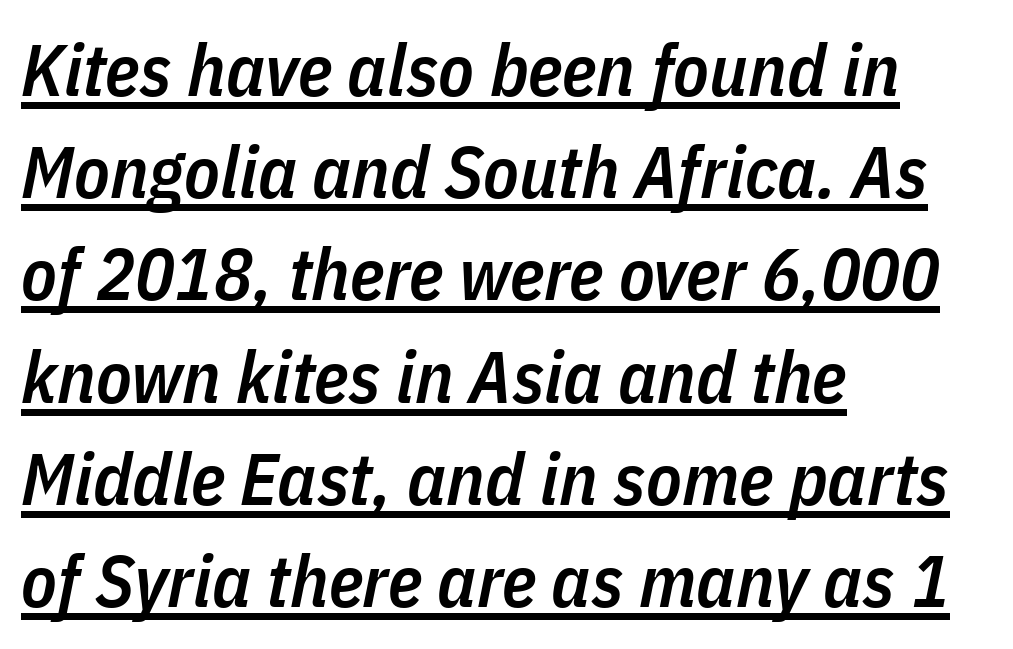
The image shows 73 px semibold, condensed type, italic (leaning right); set left-aligned, normal line spacing (1.4x), normal letter spacing, underlined; low stroke contrast and a medium x-height.
